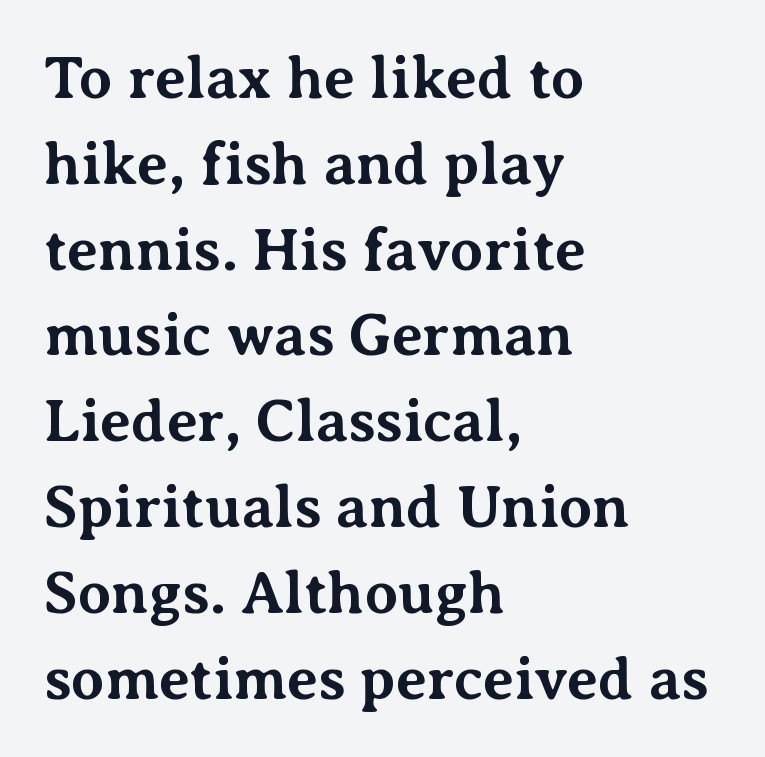
The image shows 60 px bold serif type, upright; set left-aligned, normal line spacing (1.43x), normal letter spacing, not underlined; medium stroke contrast and a medium x-height.
